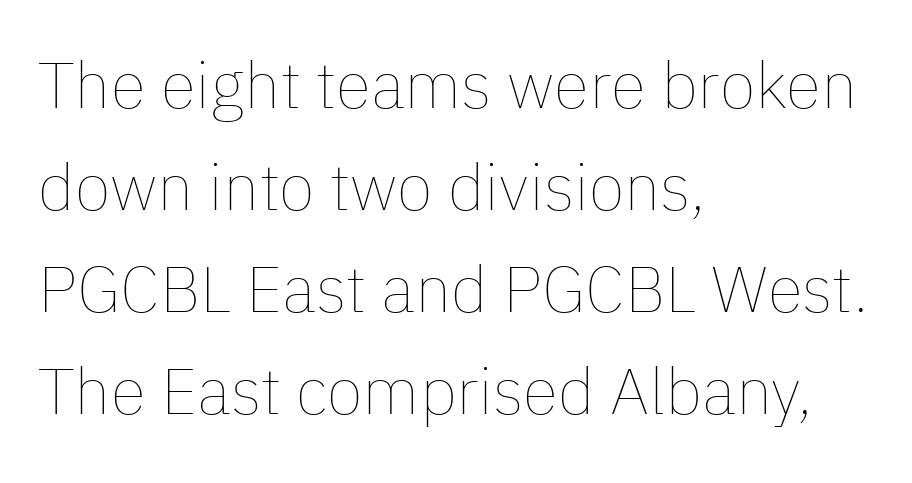
{"italic": "no", "bold": "no", "weight": "thin", "width": "normal", "stroke_contrast": "low", "x_height": "medium", "monospaced": "no", "underline": "no", "align": "left", "line_spacing": "normal", "line_spacing_ratio": 1.57, "letter_spacing": "normal", "letter_spacing_em": 0.0, "glyph_px": 65}
